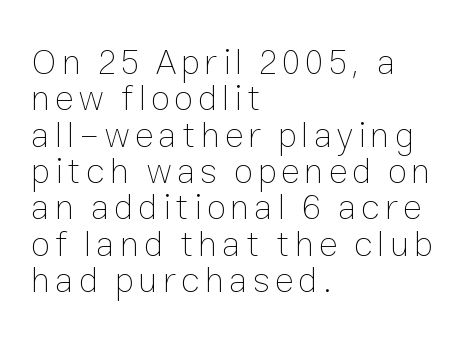
Q: Is the text bold? A: No.
Q: Is the text italic (slanted)? A: No, it is upright.
Q: Is the text underlined? A: No.
Q: How is the paragraph aligned? A: Left-aligned.
Q: Is the spacing between lines tight, normal or loose? A: Tight.
Q: Width (condensed, normal, or wide)? A: Normal.
Q: Stroke contrast? A: Low.
Q: x-height? A: Medium.
Q: Monospaced? A: No.
